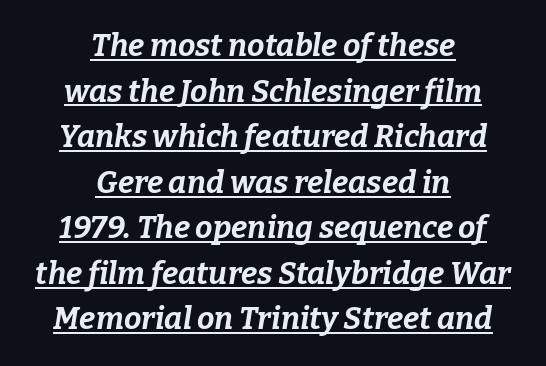
Q: Is the text bold? A: Yes.
Q: Is the text italic (slanted)? A: Yes, it leans right by about 9 degrees.
Q: Is the text underlined? A: Yes.
Q: How is the paragraph aligned? A: Centered.
Q: Is the spacing between letters normal or unusually wide? A: Normal.
Q: Is the spacing between lines tight, normal or loose? A: Normal.
Q: Width (condensed, normal, or wide)? A: Normal.
Q: Stroke contrast? A: Low.
Q: x-height? A: Medium.
Q: Monospaced? A: No.
